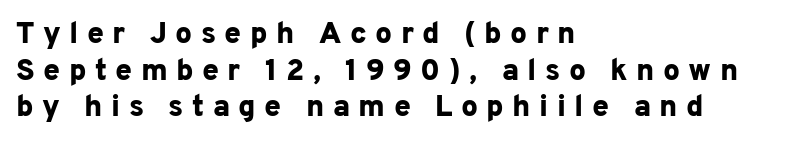
{"serif": "no", "italic": "no", "bold": "yes", "weight": "bold", "width": "normal", "stroke_contrast": "low", "x_height": "medium", "monospaced": "no", "underline": "no", "align": "left", "line_spacing_ratio": 1.22, "letter_spacing": "wide", "letter_spacing_em": 0.28, "glyph_px": 30}
